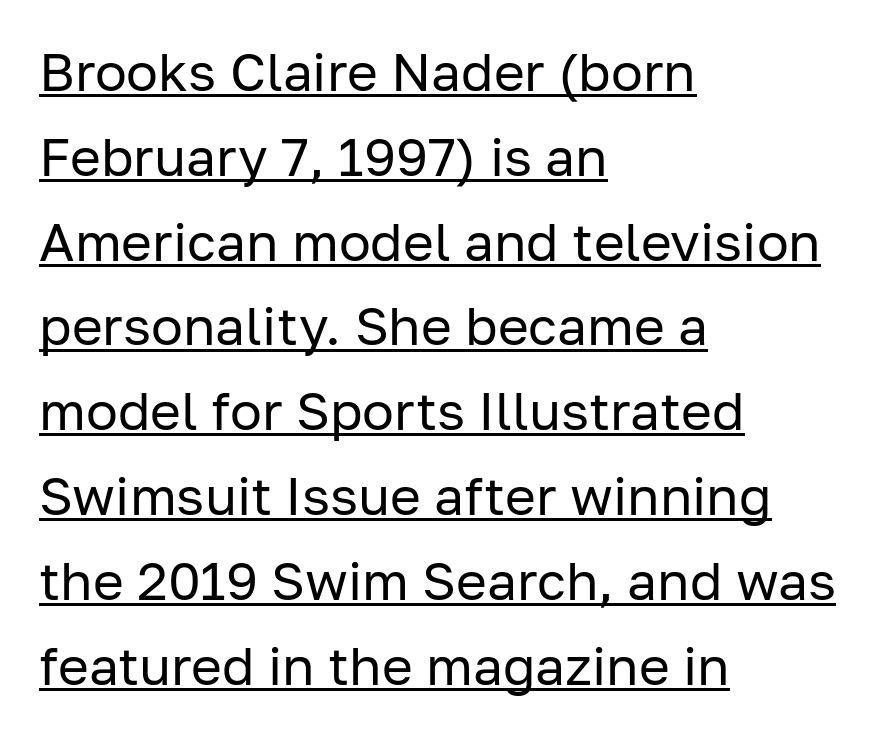
{"serif": "no", "italic": "no", "bold": "no", "weight": "regular", "width": "normal", "stroke_contrast": "low", "x_height": "medium", "monospaced": "no", "underline": "yes", "align": "left", "line_spacing": "normal", "line_spacing_ratio": 1.6, "letter_spacing": "normal", "letter_spacing_em": 0.0, "glyph_px": 53}
